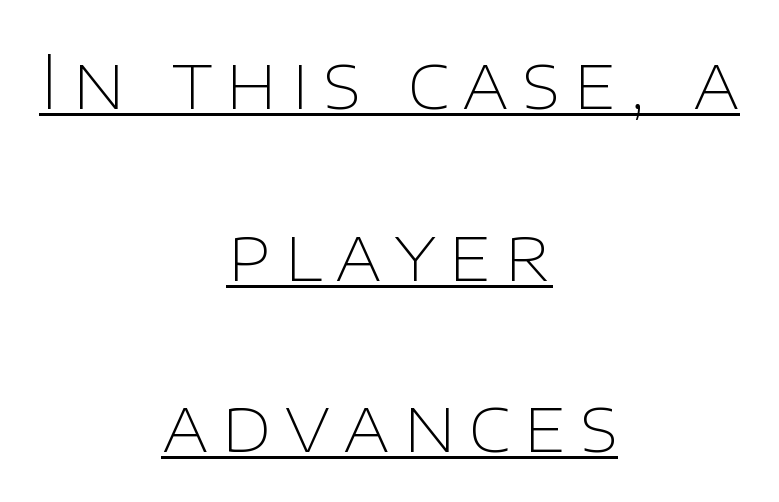
The image shows 74 px thin sans-serif type, upright; set centered, loose line spacing (2.32x), underlined; low stroke contrast and a large x-height.
